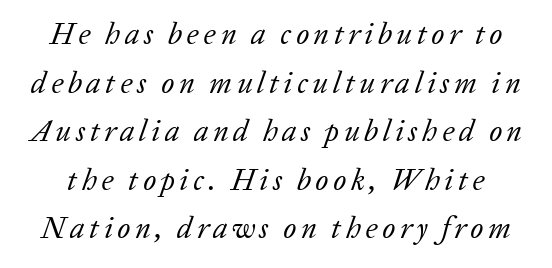
The image shows 30 px regular-weight serif type, italic (leaning right); set normal line spacing (1.62x), not underlined; low stroke contrast and a medium x-height.
